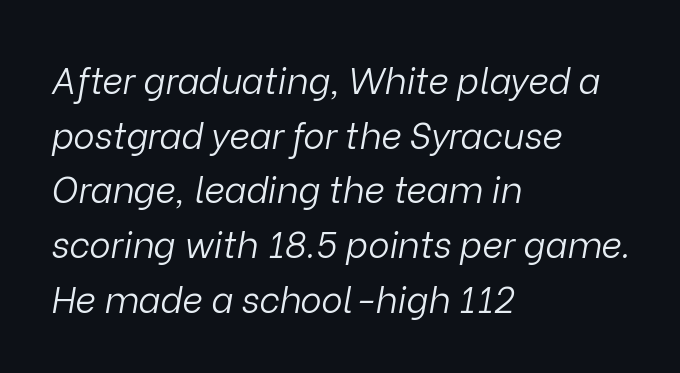
Q: Is the text bold? A: No.
Q: Is the text italic (slanted)? A: Yes, it leans right by about 9 degrees.
Q: Is the text underlined? A: No.
Q: How is the paragraph aligned? A: Left-aligned.
Q: Is the spacing between letters normal or unusually wide? A: Normal.
Q: Is the spacing between lines tight, normal or loose? A: Normal.
Q: Width (condensed, normal, or wide)? A: Normal.
Q: Stroke contrast? A: Low.
Q: x-height? A: Medium.
Q: Monospaced? A: No.
